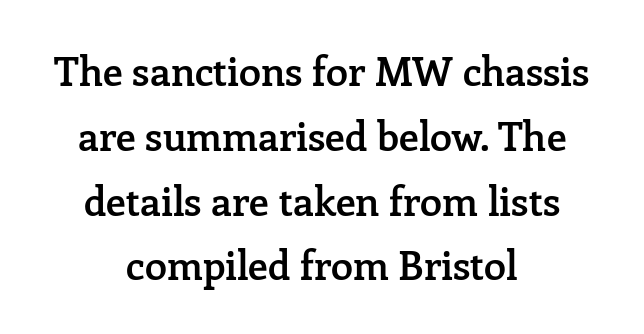
Q: Is the text bold? A: Semi-bold.
Q: Is the text italic (slanted)? A: No, it is upright.
Q: Is the typeface a serif or a sans-serif typeface? A: Serif.
Q: Is the text underlined? A: No.
Q: How is the paragraph aligned? A: Centered.
Q: Is the spacing between letters normal or unusually wide? A: Normal.
Q: Is the spacing between lines tight, normal or loose? A: Normal.
Q: Width (condensed, normal, or wide)? A: Normal.
Q: Stroke contrast? A: Low.
Q: x-height? A: Medium.
Q: Monospaced? A: No.
